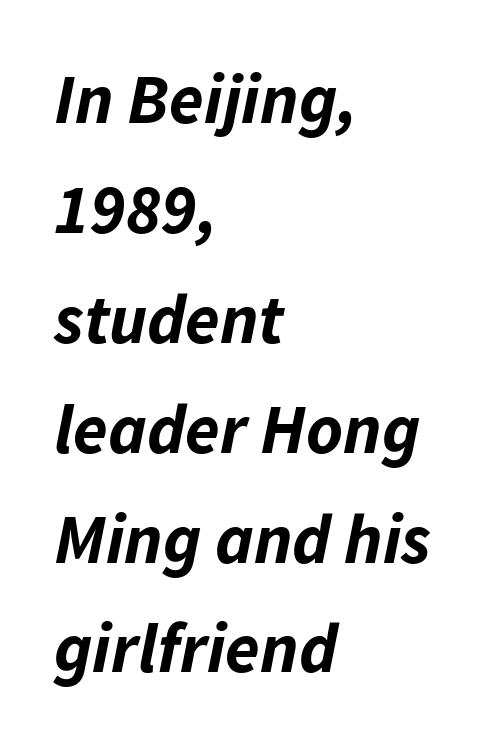
Check under the words: just untouched page. These lines sit exactly where default settings would place them. The passage shown is typed in a proportional face where columns would drift. Stroke thickness is high; the sample reads as a true bold. Compared with ordinary roman type, these characters are visibly tilted. Tracking here is standard; glyphs follow each other at the usual distance.
